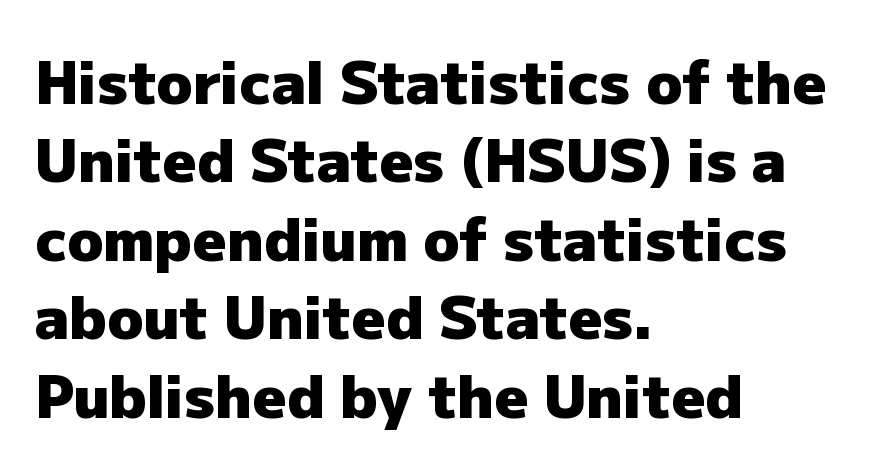
The image shows 59 px heavy sans-serif type, upright; set left-aligned, normal line spacing (1.33x), normal letter spacing, not underlined; low stroke contrast and a medium x-height.
